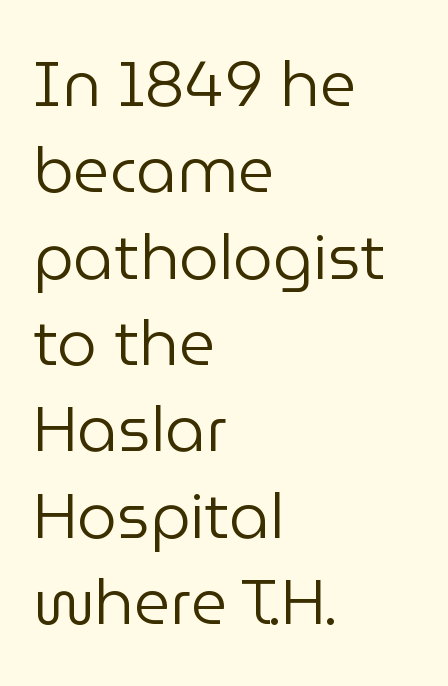
Is there much room between lines? A standard amount, neither cramped nor airy. Typeset ragged right — the left edge is the straight one. Descenders hang freely into open space. In terms of letterspacing, this is plain default setting. Spacing verdict: proportional, widths tailored to each character. The face looks like a standard text weight, possibly lighter.
